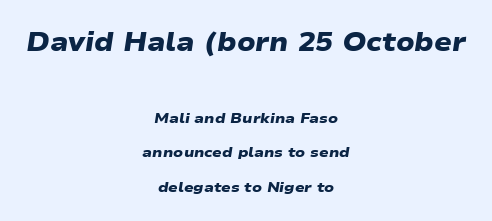
Is the lower block the larger one? No — the upper block carries the bigger type. Its strokes are broad and dark, the hallmark of bold type. Tracking value appears to be zero — textbook default spacing. Underlining? Definitely not there. How would I describe the line gaps? Wide and relaxed. The lines are quadded center.
